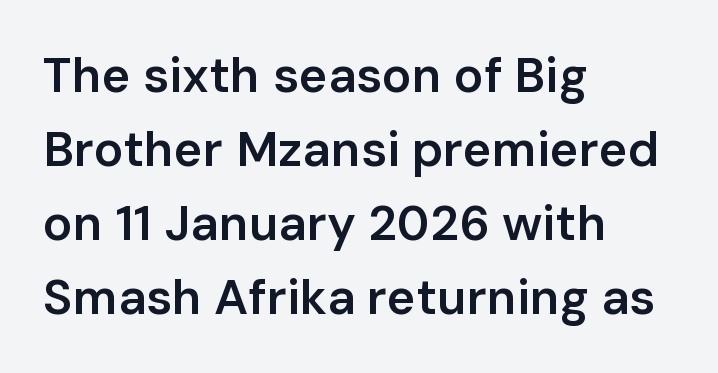
Q: Is the text bold? A: Semi-bold.
Q: Is the text italic (slanted)? A: No, it is upright.
Q: Is the typeface a serif or a sans-serif typeface? A: Sans-serif.
Q: Is the text underlined? A: No.
Q: How is the paragraph aligned? A: Left-aligned.
Q: Is the spacing between letters normal or unusually wide? A: Normal.
Q: Is the spacing between lines tight, normal or loose? A: Normal.
Q: Width (condensed, normal, or wide)? A: Normal.
Q: Stroke contrast? A: Low.
Q: x-height? A: Medium.
Q: Monospaced? A: No.
